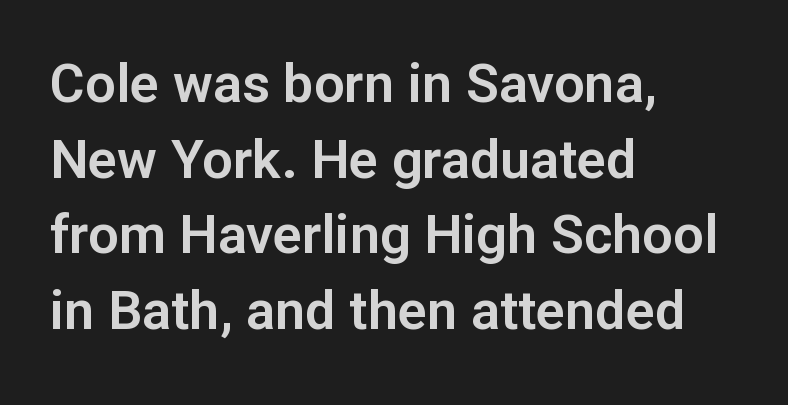
The image shows 54 px sans-serif type, upright; set left-aligned, normal line spacing (1.4x), normal letter spacing, not underlined; low stroke contrast and a medium x-height.
